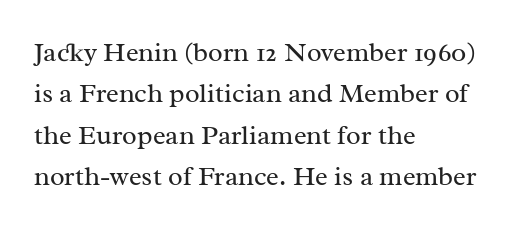
In terms of leading, this rendering sits right in the middle. The lettering stays uniformly vertical, giving the passage a roman look. Decoration check: the copy has no underline. The passage shown is not bold in any degree. How are the letters spaced? Ordinarily, with no added tracking.
